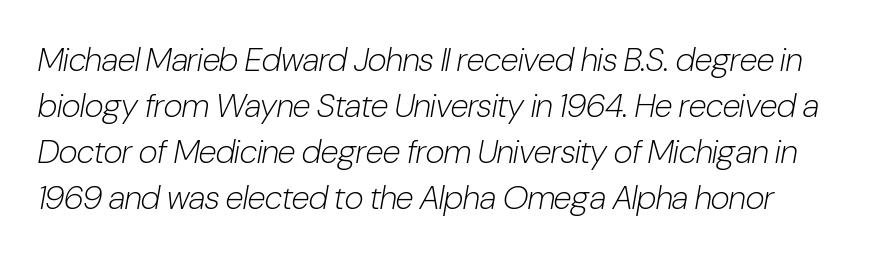
Tracking value appears to be zero — textbook default spacing. The line-height multiplier appears to be the usual default. The text carries the slant typical of an italic or oblique font. Here the designer chose a conventional face with non-uniform glyph widths. Unbolded letterforms with no extra heft.
